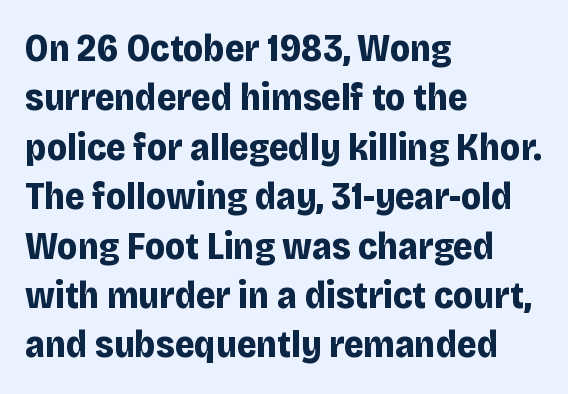
Q: Is the text bold? A: Yes.
Q: Is the text italic (slanted)? A: No, it is upright.
Q: Is the typeface a serif or a sans-serif typeface? A: Sans-serif.
Q: Is the text underlined? A: No.
Q: How is the paragraph aligned? A: Left-aligned.
Q: Is the spacing between letters normal or unusually wide? A: Normal.
Q: Is the spacing between lines tight, normal or loose? A: Normal.
Q: Width (condensed, normal, or wide)? A: Normal.
Q: Stroke contrast? A: Low.
Q: x-height? A: Large.
Q: Monospaced? A: No.
